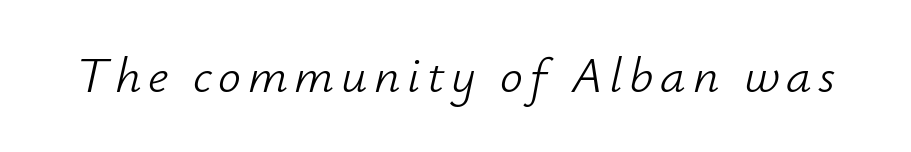
The letters advance in unequal steps, a hallmark of proportional type. Any mark beneath the type? The region is blank. Observe the lean: these are italic letterforms. The font is comparable to plain body text, perhaps lighter.
